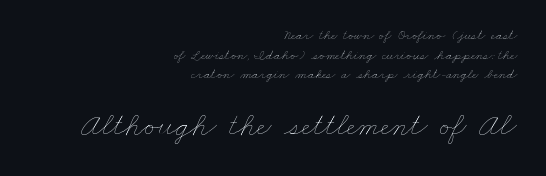
{"bold": "no", "weight": "thin", "width": "wide", "stroke_contrast": "low", "x_height": "small", "monospaced": "no", "underline": "no", "align": "right", "line_spacing": "normal", "line_spacing_ratio": 1.4, "letter_spacing": "normal", "letter_spacing_em": 0.0, "larger_block": "second", "size_ratio": 2.29, "glyph_px": 32}
